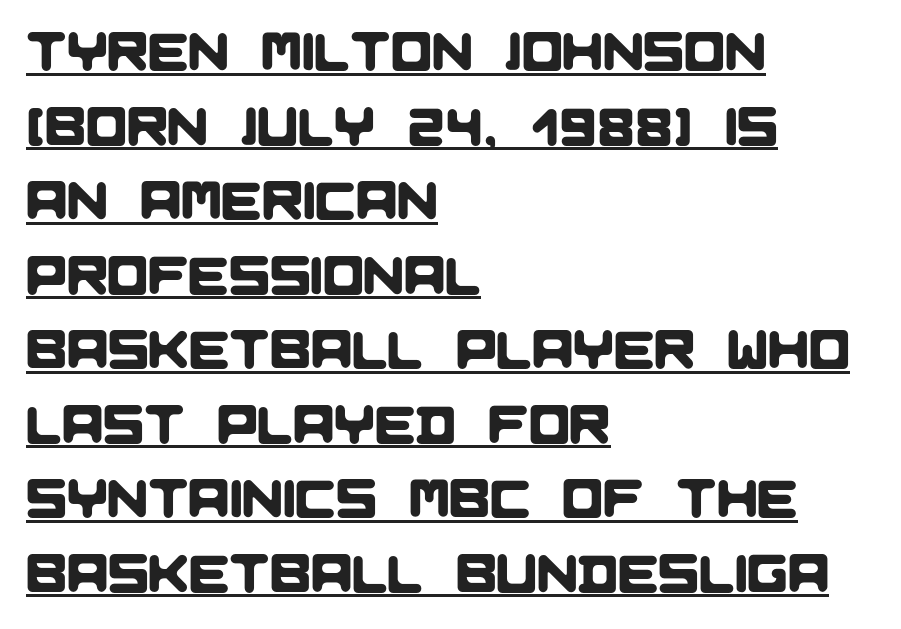
The image shows 54 px sans-serif type; set left-aligned, normal line spacing (1.38x), normal letter spacing, underlined; low stroke contrast and a large x-height.
